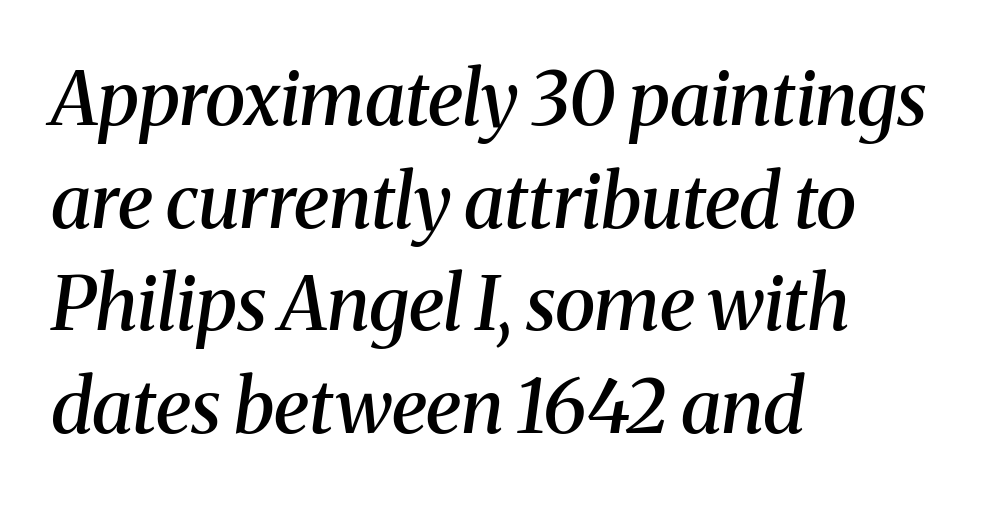
The image shows 75 px semibold serif type, italic (leaning right); set left-aligned, normal line spacing (1.37x), normal letter spacing, not underlined; medium stroke contrast and a medium x-height.
